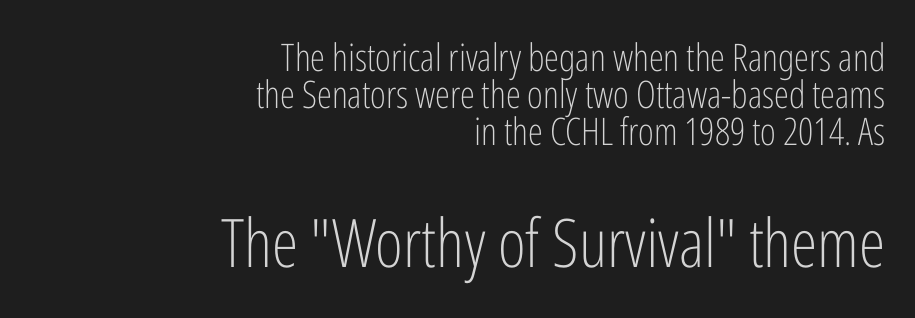
The lines are packed closely together with very little leading. Proportional: the letters do not fall into vertical columns. Letter spacing: default. In terms of letterform style, serifs are entirely absent.
